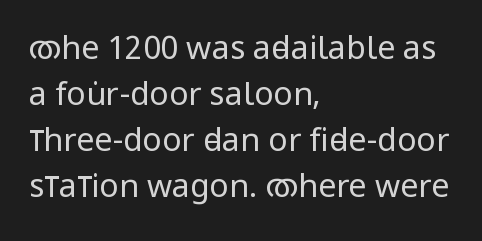
Q: Is the text bold? A: No.
Q: Is the text italic (slanted)? A: No, it is upright.
Q: Is the typeface a serif or a sans-serif typeface? A: Sans-serif.
Q: Is the text underlined? A: No.
Q: How is the paragraph aligned? A: Left-aligned.
Q: Is the spacing between letters normal or unusually wide? A: Normal.
Q: Is the spacing between lines tight, normal or loose? A: Normal.
Q: Width (condensed, normal, or wide)? A: Condensed.
Q: Stroke contrast? A: Low.
Q: x-height? A: Large.
Q: Monospaced? A: No.
